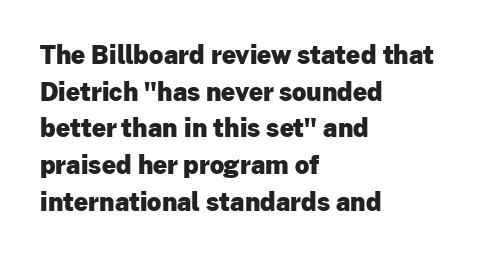
{"italic": "no", "bold": "yes", "underline": "no", "align": "left", "line_spacing": "normal", "line_spacing_ratio": 1.47, "letter_spacing": "normal", "letter_spacing_em": 0.0, "glyph_px": 25}
